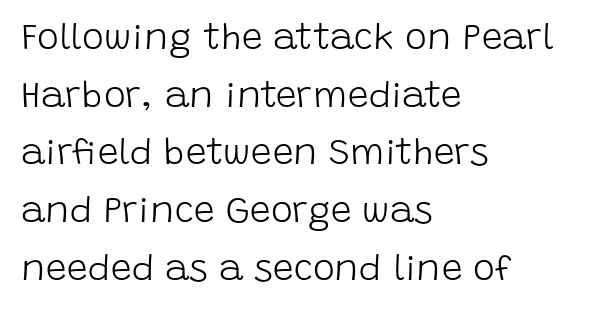
{"serif": "no", "italic": "no", "bold": "no", "weight": "light", "width": "normal", "stroke_contrast": "low", "x_height": "large", "monospaced": "no", "underline": "no", "align": "left", "line_spacing": "normal", "line_spacing_ratio": 1.56, "letter_spacing": "normal", "letter_spacing_em": 0.0, "glyph_px": 37}
